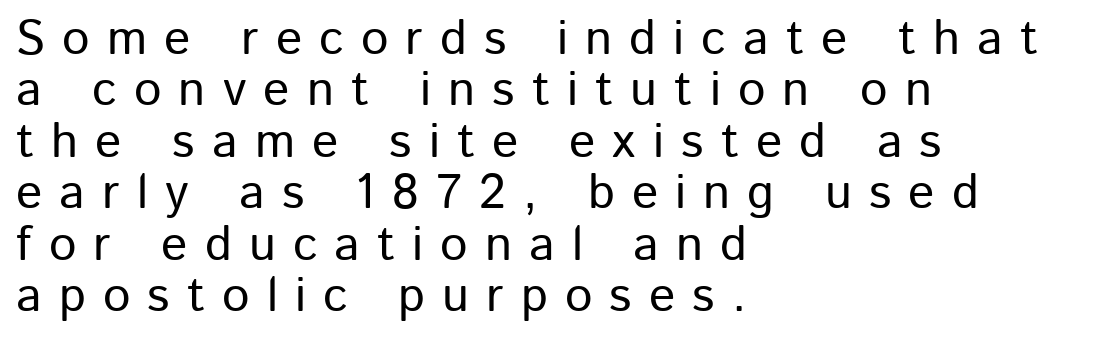
Q: Is the text italic (slanted)? A: No, it is upright.
Q: Is the typeface a serif or a sans-serif typeface? A: Sans-serif.
Q: Is the text underlined? A: No.
Q: How is the paragraph aligned? A: Left-aligned.
Q: Is the spacing between letters normal or unusually wide? A: Unusually wide.
Q: Is the spacing between lines tight, normal or loose? A: Tight.
Q: Width (condensed, normal, or wide)? A: Normal.
Q: Stroke contrast? A: Low.
Q: x-height? A: Medium.
Q: Monospaced? A: No.
